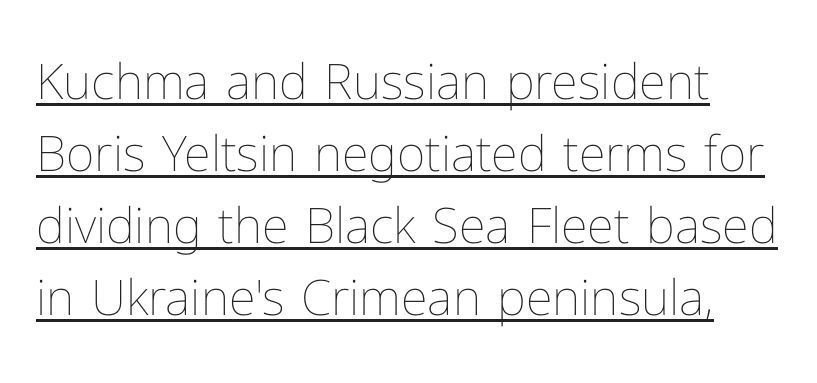
The image shows 49 px thin type, upright; set normal line spacing (1.47x), normal letter spacing, underlined; low stroke contrast and a medium x-height.
